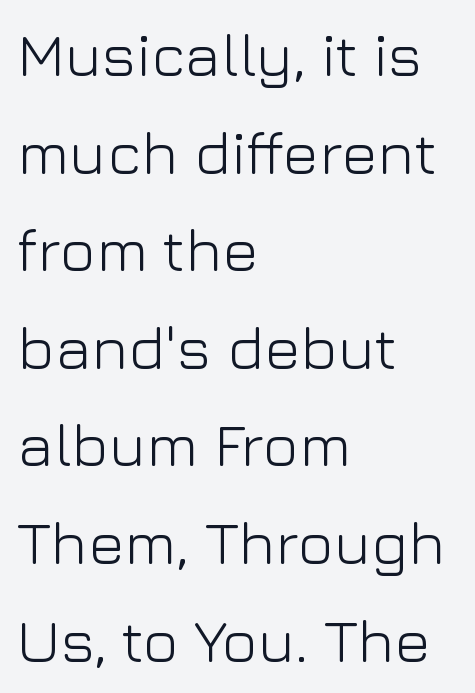
{"serif": "no", "italic": "no", "bold": "no", "weight": "light", "width": "normal", "stroke_contrast": "low", "x_height": "medium", "monospaced": "no", "underline": "no", "align": "left", "line_spacing": "normal", "line_spacing_ratio": 1.6, "letter_spacing": "normal", "letter_spacing_em": 0.0, "glyph_px": 61}
